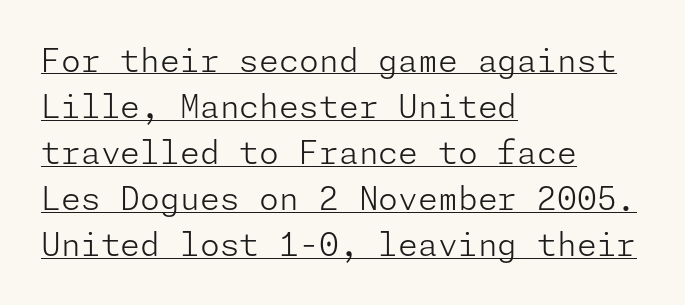
{"serif": "no", "italic": "no", "bold": "no", "weight": "light", "width": "normal", "stroke_contrast": "low", "x_height": "medium", "underline": "yes", "align": "left", "line_spacing": "normal", "line_spacing_ratio": 1.44, "letter_spacing": "normal", "letter_spacing_em": 0.0, "glyph_px": 32}
